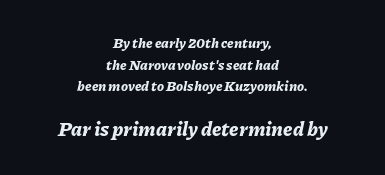
Q: Is the text bold? A: Yes.
Q: Is the text italic (slanted)? A: Yes, it leans right by about 11 degrees.
Q: Is the text underlined? A: No.
Q: How is the paragraph aligned? A: Centered.
Q: Is the spacing between letters normal or unusually wide? A: Normal.
Q: Is the spacing between lines tight, normal or loose? A: Normal.
Q: Which block of text is set in a larger size, the first (top) or the second (bottom)? A: The second (bottom) one.
